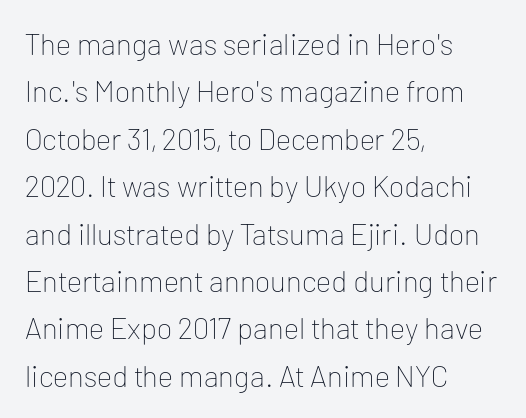
Q: Is the text bold? A: No.
Q: Is the text italic (slanted)? A: No, it is upright.
Q: Is the typeface a serif or a sans-serif typeface? A: Sans-serif.
Q: Is the text underlined? A: No.
Q: How is the paragraph aligned? A: Left-aligned.
Q: Is the spacing between letters normal or unusually wide? A: Normal.
Q: Is the spacing between lines tight, normal or loose? A: Normal.
Q: Width (condensed, normal, or wide)? A: Normal.
Q: Stroke contrast? A: Low.
Q: x-height? A: Medium.
Q: Monospaced? A: No.
